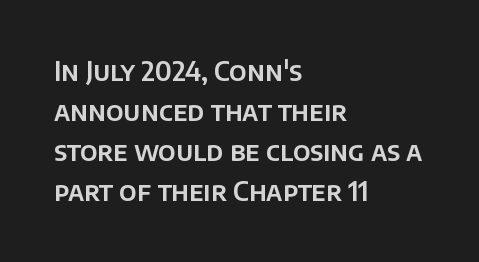
Descender tails drop into unmarked territory. Each word holds together tightly as a unit, with standard inter-letter gaps. Style check: upright. A student would call this left alignment; a typographer would say flush left, rag right. If you measured baseline to baseline, you'd find a middling distance.
